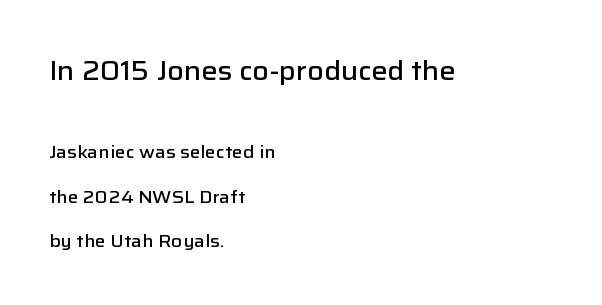
The image shows 27 px text type, upright; set left-aligned, loose line spacing (2.47x), normal letter spacing, not underlined; the first (top) block is 1.5x larger.
